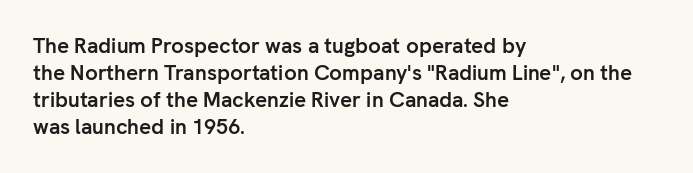
Q: Is the text bold? A: Yes.
Q: Is the text italic (slanted)? A: No, it is upright.
Q: Is the text underlined? A: No.
Q: How is the paragraph aligned? A: Left-aligned.
Q: Is the spacing between letters normal or unusually wide? A: Normal.
Q: Is the spacing between lines tight, normal or loose? A: Normal.
